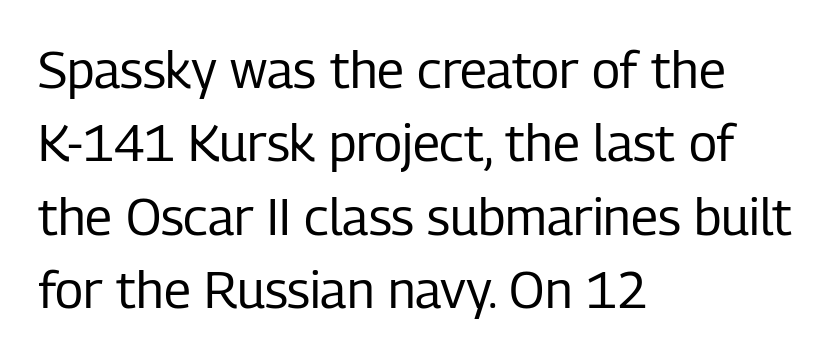
Q: Is the text bold? A: No.
Q: Is the text italic (slanted)? A: No, it is upright.
Q: Is the typeface a serif or a sans-serif typeface? A: Sans-serif.
Q: Is the text underlined? A: No.
Q: How is the paragraph aligned? A: Left-aligned.
Q: Is the spacing between letters normal or unusually wide? A: Normal.
Q: Is the spacing between lines tight, normal or loose? A: Normal.
Q: Width (condensed, normal, or wide)? A: Condensed.
Q: Stroke contrast? A: Low.
Q: x-height? A: Medium.
Q: Monospaced? A: No.
